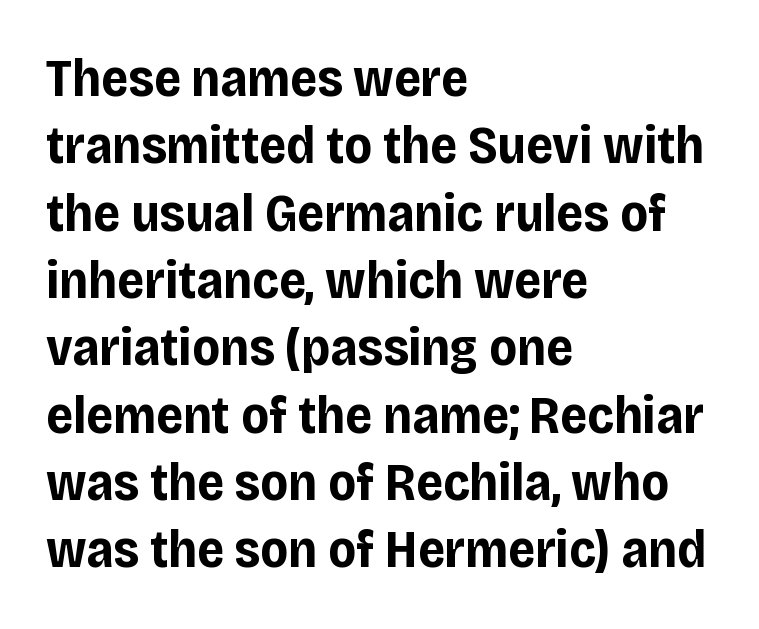
Caption: standard tracking, unaltered. Whoever set this chose a conventional vertical rhythm. Ascenders rise straight up at ninety degrees. A classic flush-left, rag-right setting is used for this passage. These lines carry a lot of weight — the face is fully bold.
